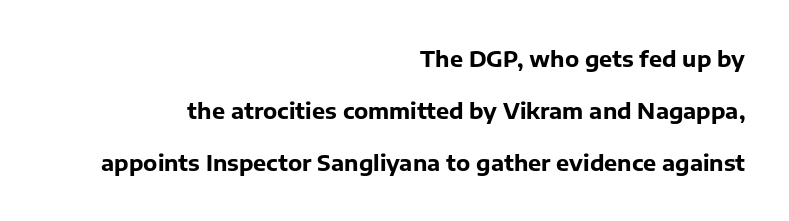
{"italic": "no", "bold": "yes", "underline": "no", "align": "right", "line_spacing": "loose", "line_spacing_ratio": 2.37, "letter_spacing": "normal", "letter_spacing_em": 0.0, "glyph_px": 22}
